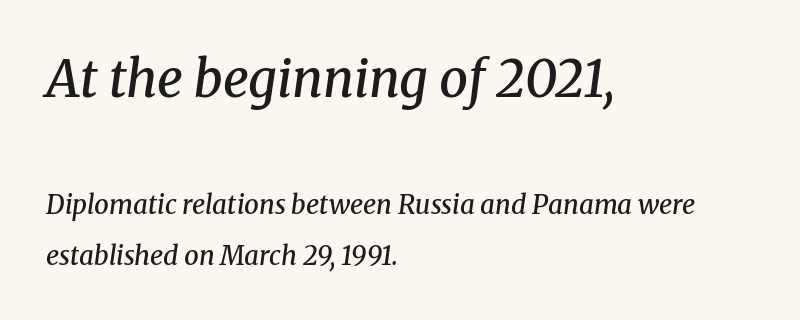
The image shows 51 px semibold serif type, italic (leaning right); set left-aligned, loose line spacing (1.98x), normal letter spacing, not underlined; the first (top) block is 1.96x larger; medium stroke contrast and a medium x-height.
